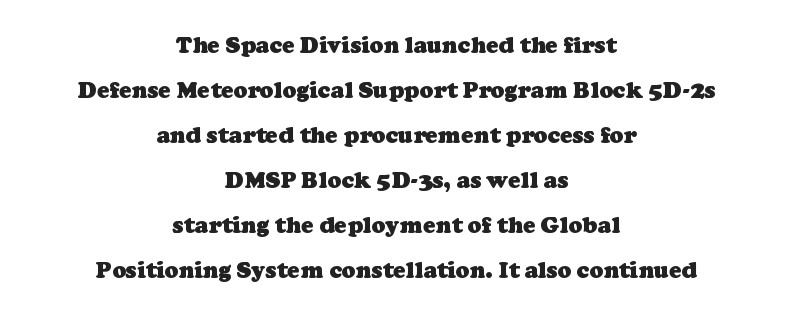
Q: Is the text bold? A: Yes.
Q: Is the text underlined? A: No.
Q: How is the paragraph aligned? A: Centered.
Q: Is the spacing between letters normal or unusually wide? A: Normal.
Q: Is the spacing between lines tight, normal or loose? A: Loose.
